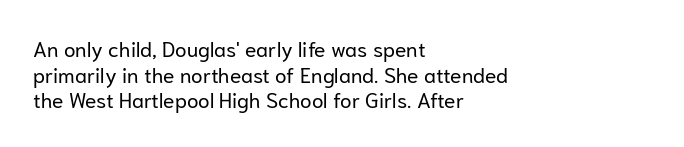
The image shows 21 px text type, upright; set left-aligned, line spacing 1.22x, normal letter spacing, not underlined.
